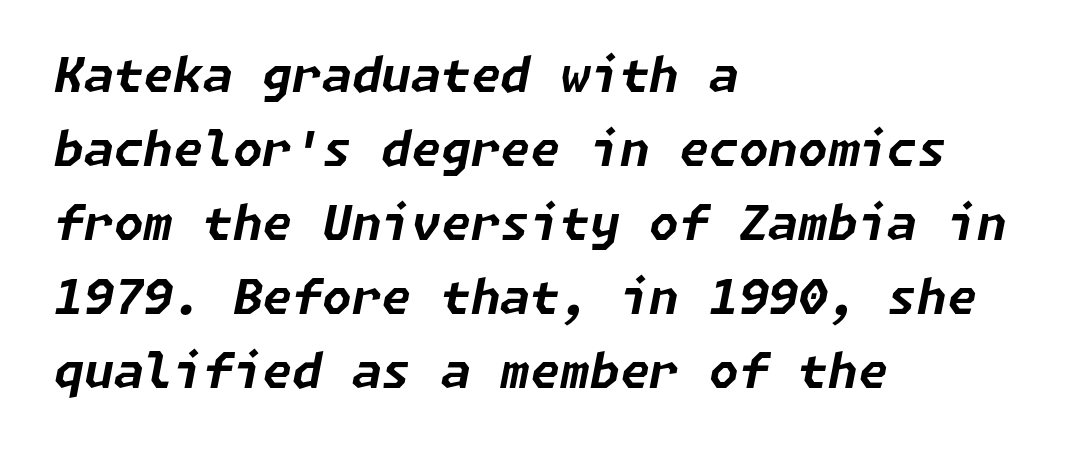
The image shows 48 px bold type, italic (leaning right); set left-aligned, normal line spacing (1.54x), normal letter spacing, not underlined; low stroke contrast and a medium x-height.
